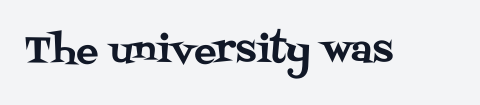
{"serif": "yes", "italic": "no", "width": "normal", "stroke_contrast": "medium", "x_height": "large", "monospaced": "no", "underline": "no", "letter_spacing": "normal", "letter_spacing_em": 0.0, "glyph_px": 37}
